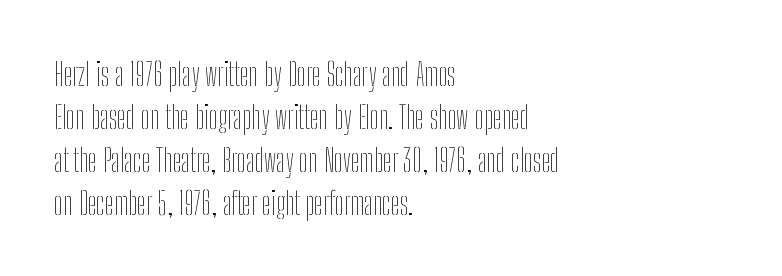
The image shows 32 px thin, condensed type, upright; set left-aligned, normal line spacing (1.34x), normal letter spacing, not underlined; low stroke contrast and a medium x-height.
